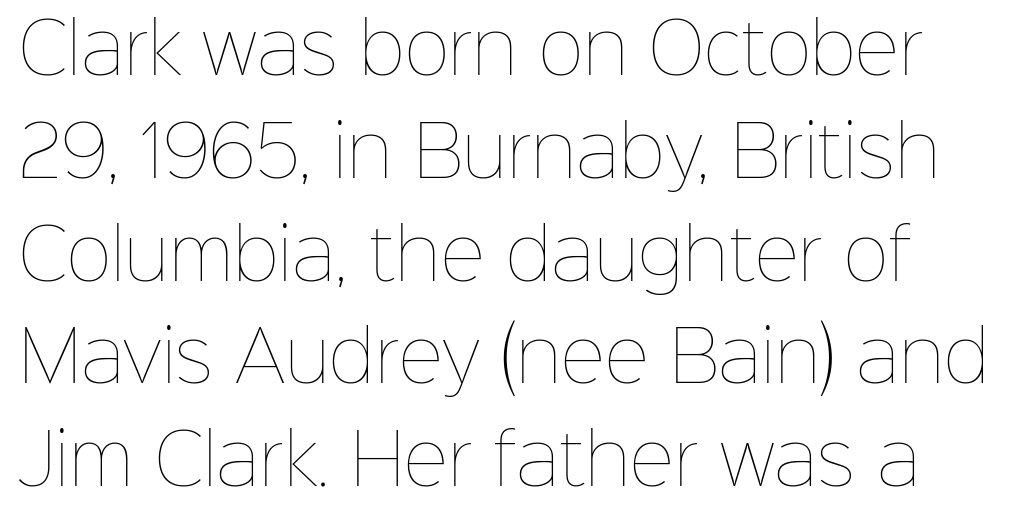
Vertical stems look standard width or narrower in stroke. Is there any slant? The stems are plumb. Character widths vary here, with narrow letters taking less room than wide ones. Does the leading feel generous? No, just average.
